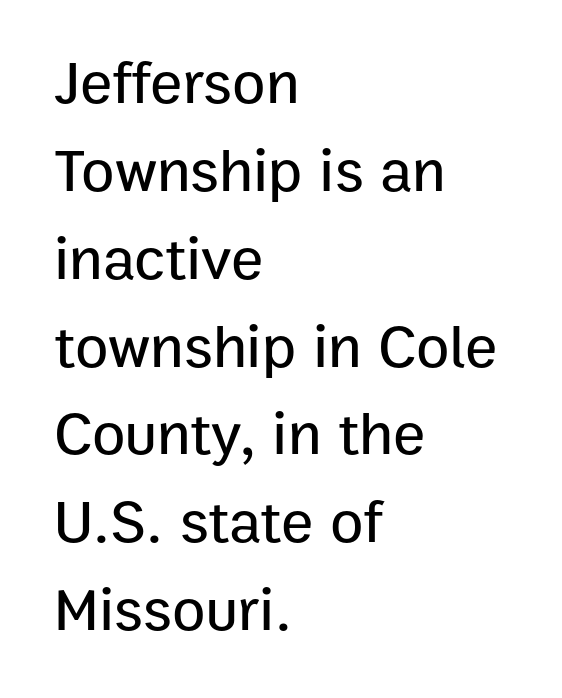
The letters stand upright; this is a roman face. Reading down the block, your eye returns to a fixed left position each line. Check the space under the baseline: it is left empty. Quick note: interline space is typical.
